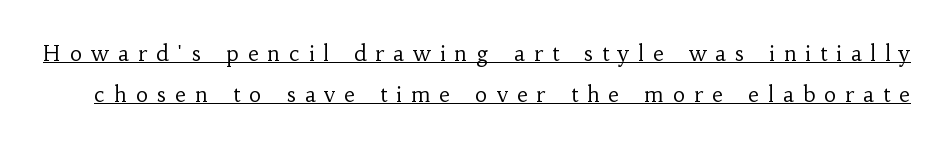
{"italic": "no", "bold": "no", "underline": "yes", "line_spacing": "loose", "line_spacing_ratio": 1.94, "letter_spacing": "wide", "letter_spacing_em": 0.44, "glyph_px": 21}
